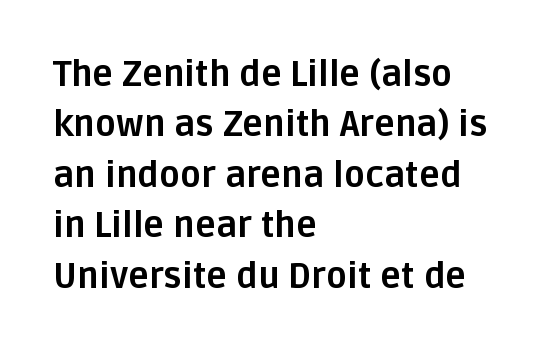
The type is set solid horizontally, with unmodified tracking. Think of a printed novel: that variable character pitch is what you see here. The designer left line spacing at the default. Does the type have serifs? No, each stem ends abruptly. If you drew a ruler down the left edge, every line would touch it.
